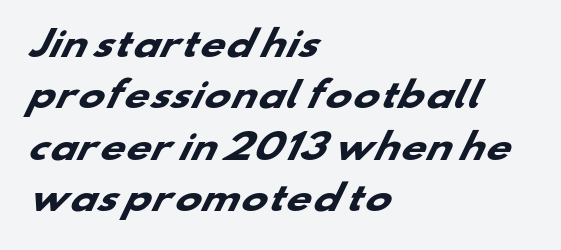
The gaps between neighbouring characters are ordinary and unremarkable. One-word summary of the alignment: left. One glance says typical: line gaps are just what's usual. The passage shown is typed in a proportional face where columns would drift. Pretty heavy lettering here — definitely bold. Check under the words: just untouched page.
